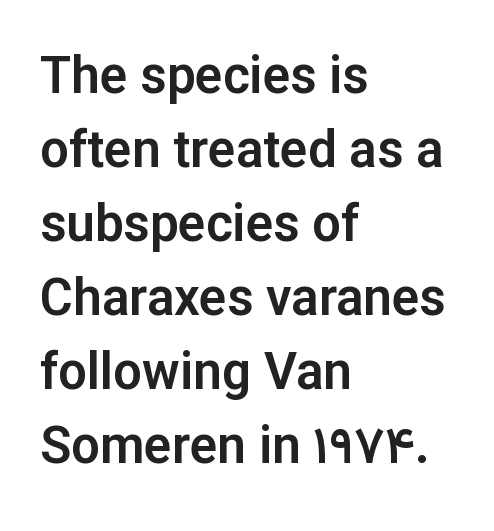
Are there feet on the stems? There aren't — it's a sans. You could call the tracking neutral — neither tight nor loose. Think of a printed novel: that variable character pitch is what you see here. The passage shown is not underscored anywhere. Every stem runs plumb, perpendicular to the baseline.
